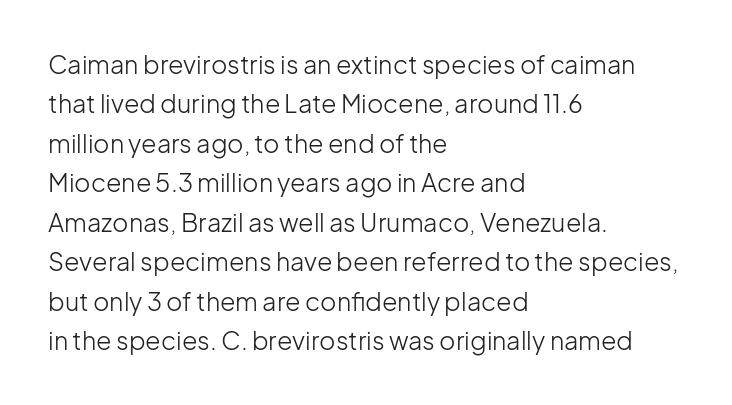
{"italic": "no", "bold": "no", "underline": "no", "align": "left", "line_spacing": "normal", "line_spacing_ratio": 1.58, "letter_spacing": "normal", "letter_spacing_em": 0.0, "glyph_px": 25}
